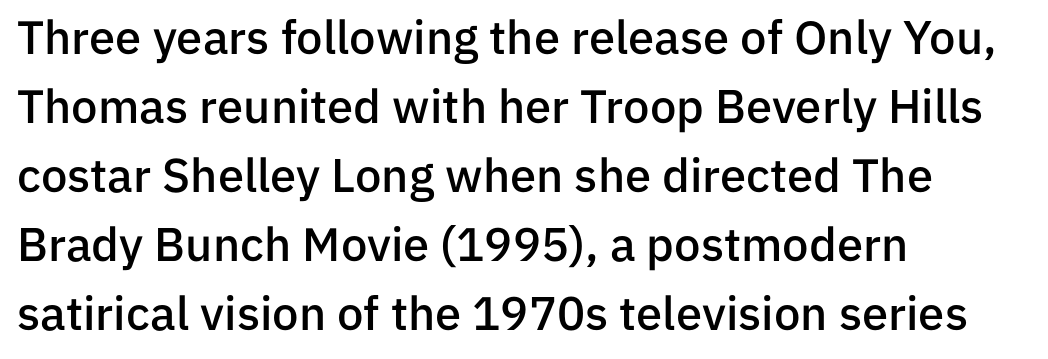
Tall strokes in this sample are plumb rather than angled. Regarding serifs, this sample does without them. The horizontal fit of the characters is conventional and even. Any mark beneath the type? The region is blank. The lines sit at an ordinary, default distance from one another.
